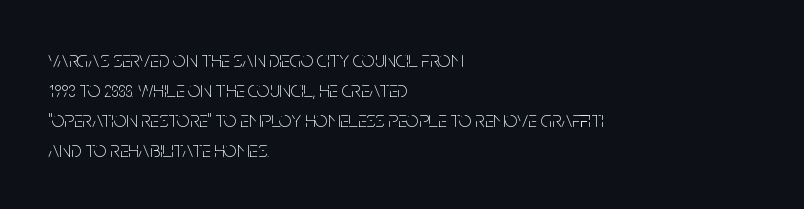
{"italic": "no", "bold": "no", "underline": "no", "align": "left", "line_spacing": "normal", "line_spacing_ratio": 1.36, "letter_spacing": "normal", "letter_spacing_em": 0.0, "glyph_px": 22}
